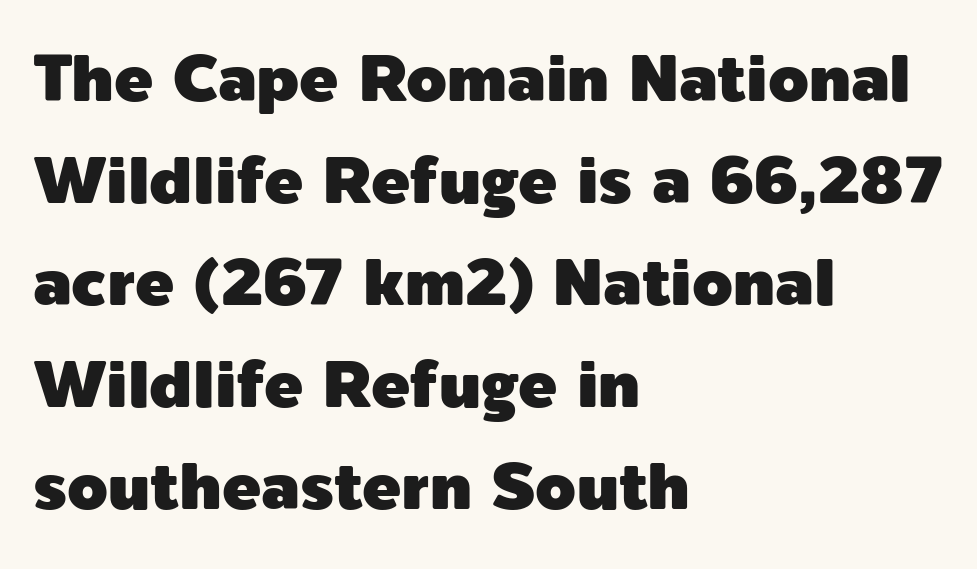
{"serif": "no", "italic": "no", "width": "normal", "x_height": "medium", "monospaced": "no", "underline": "no", "align": "left", "line_spacing": "normal", "line_spacing_ratio": 1.57, "letter_spacing": "normal", "letter_spacing_em": 0.0, "glyph_px": 65}
